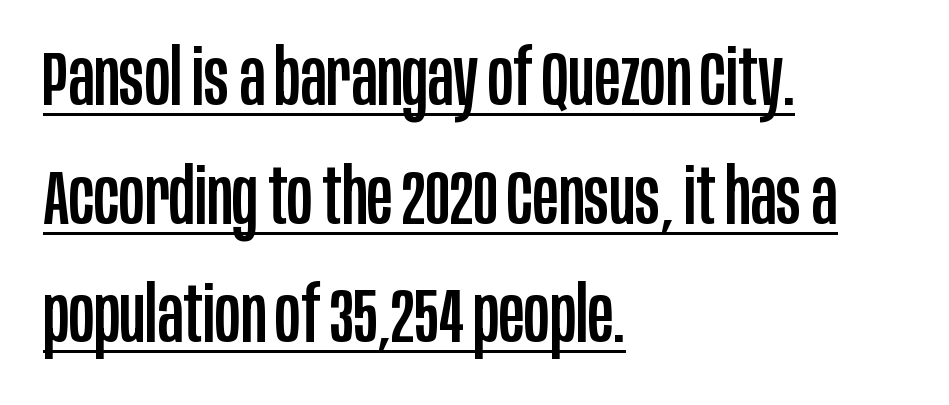
Q: Is the text italic (slanted)? A: No, it is upright.
Q: Is the typeface a serif or a sans-serif typeface? A: Sans-serif.
Q: Is the text underlined? A: Yes.
Q: How is the paragraph aligned? A: Left-aligned.
Q: Is the spacing between letters normal or unusually wide? A: Normal.
Q: Is the spacing between lines tight, normal or loose? A: Normal.
Q: Width (condensed, normal, or wide)? A: Condensed.
Q: Stroke contrast? A: Low.
Q: x-height? A: Large.
Q: Monospaced? A: No.
